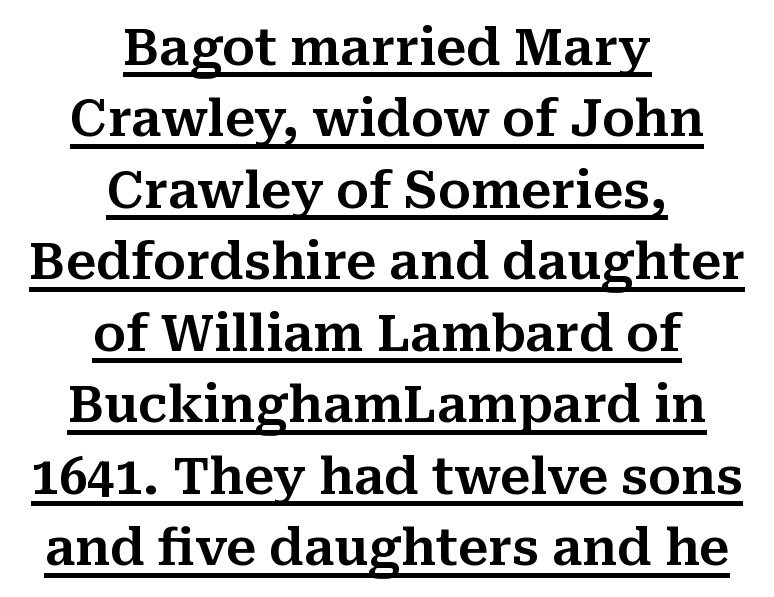
The specimen reads as upright at a glance. Baseline-to-baseline distance is the conventional proportion of letter height. The typeface chosen for these lines features serifs. Here the glyphs are tracked normally, forming tight word shapes.
